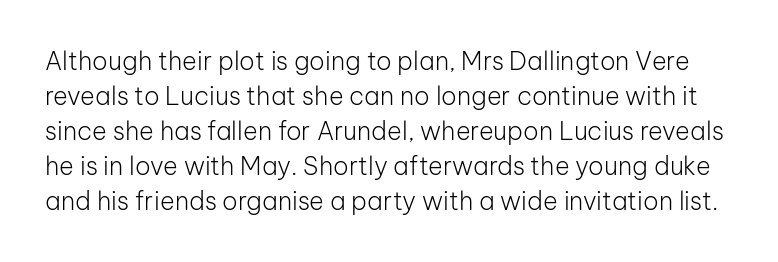
The image shows 25 px text type, upright; set normal line spacing (1.4x), normal letter spacing, not underlined.
